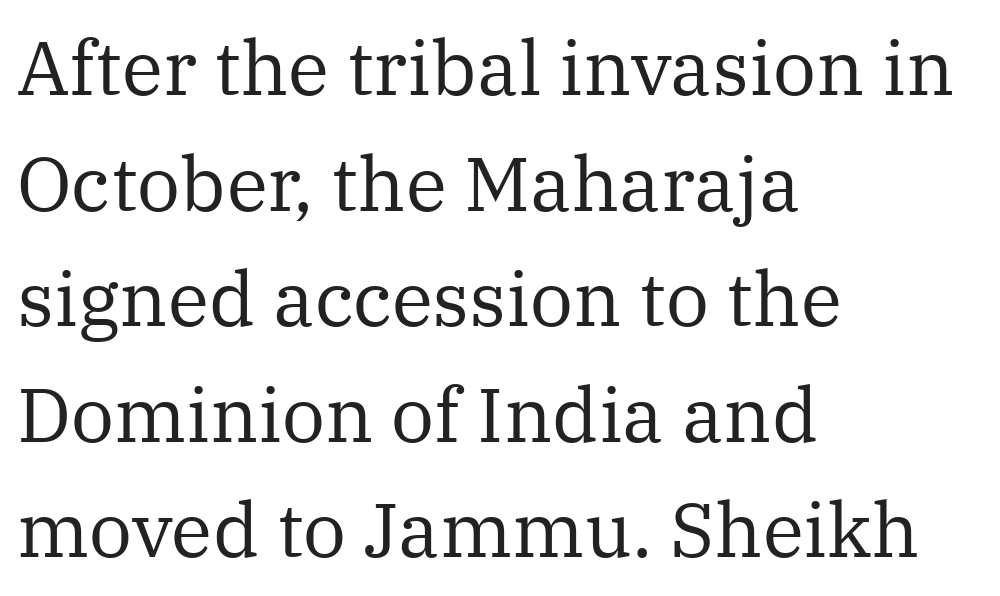
The image shows 76 px regular-weight serif type, upright; set left-aligned, normal line spacing (1.52x), normal letter spacing, not underlined; medium stroke contrast and a medium x-height.
